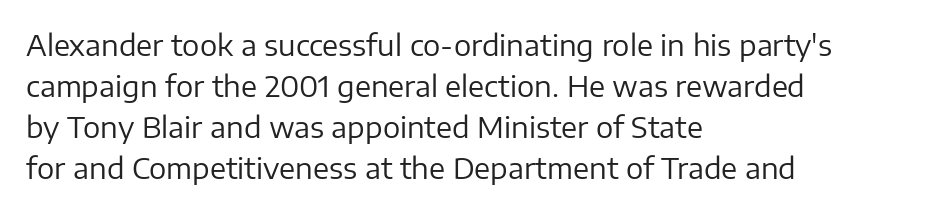
Q: Is the text bold? A: No.
Q: Is the text italic (slanted)? A: No, it is upright.
Q: Is the typeface a serif or a sans-serif typeface? A: Sans-serif.
Q: Is the text underlined? A: No.
Q: How is the paragraph aligned? A: Left-aligned.
Q: Is the spacing between letters normal or unusually wide? A: Normal.
Q: Is the spacing between lines tight, normal or loose? A: Normal.
Q: Width (condensed, normal, or wide)? A: Normal.
Q: Stroke contrast? A: Low.
Q: x-height? A: Medium.
Q: Monospaced? A: No.
